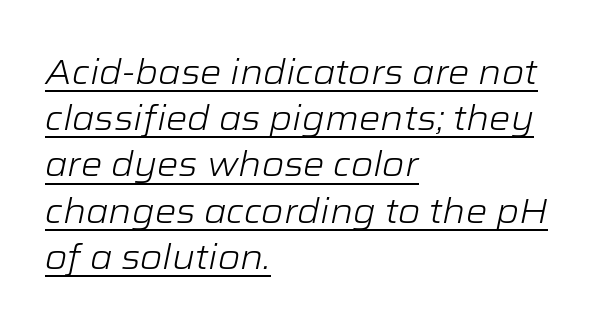
The image shows 34 px light, wide type, italic (leaning right); set left-aligned, normal line spacing (1.36x), normal letter spacing, underlined; low stroke contrast and a medium x-height.
